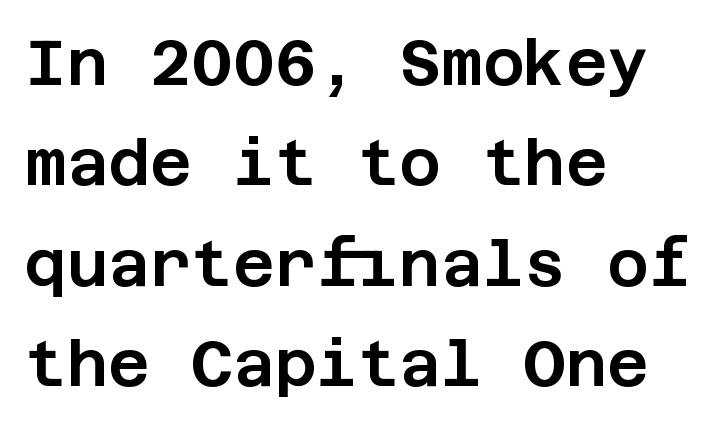
{"serif": "no", "italic": "no", "width": "normal", "stroke_contrast": "low", "x_height": "large", "underline": "no", "align": "left", "line_spacing": "normal", "line_spacing_ratio": 1.57, "letter_spacing": "normal", "letter_spacing_em": 0.0, "glyph_px": 64}
